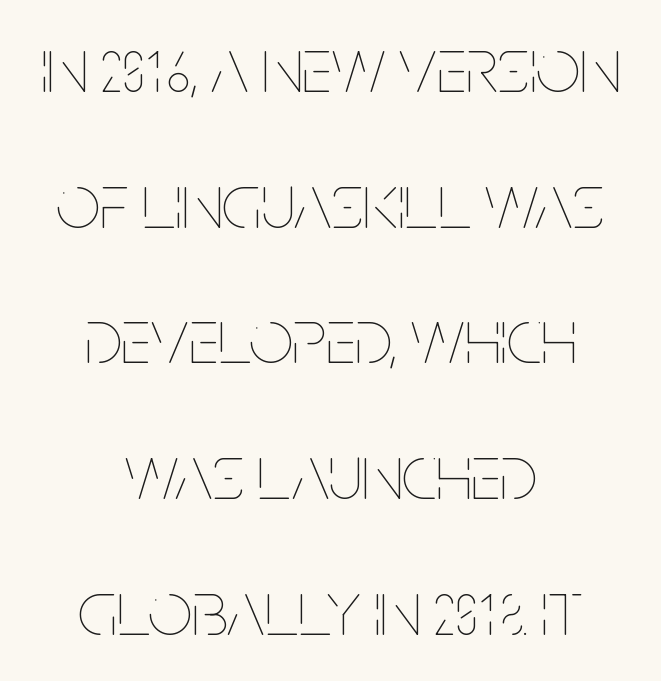
Designer's note — italics off, roman on. Here the designer chose a conventional face with non-uniform glyph widths. Neither beginnings nor endings align; midpoints do. The rendering keeps characters at their native spacing. The font sits on the lighter half of the weight spectrum, regular included. The words here are not underlined.
